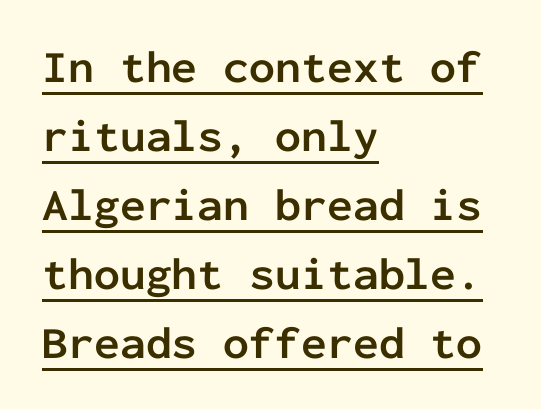
{"serif": "no", "italic": "no", "bold": "yes", "weight": "semibold", "width": "normal", "stroke_contrast": "low", "x_height": "medium", "monospaced": "yes", "underline": "yes", "align": "left", "line_spacing": "normal", "line_spacing_ratio": 1.5, "letter_spacing": "normal", "letter_spacing_em": 0.0, "glyph_px": 46}
